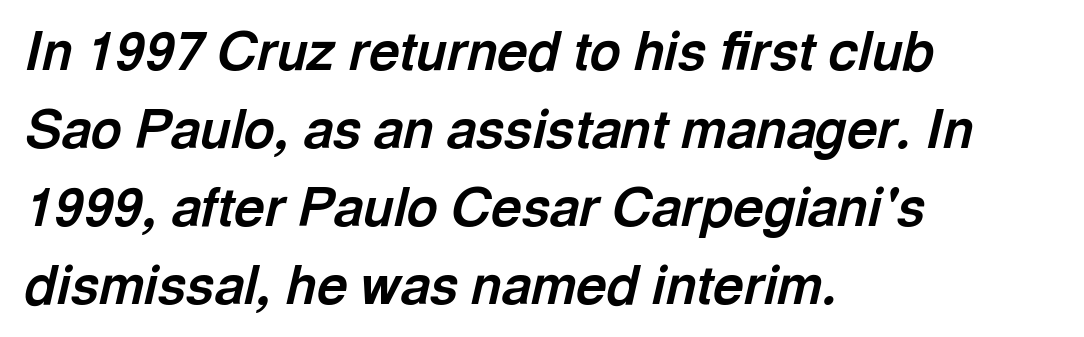
Q: Is the text bold? A: Yes.
Q: Is the text italic (slanted)? A: Yes, it leans right by about 13 degrees.
Q: Is the text underlined? A: No.
Q: How is the paragraph aligned? A: Left-aligned.
Q: Is the spacing between letters normal or unusually wide? A: Normal.
Q: Is the spacing between lines tight, normal or loose? A: Normal.
Q: Width (condensed, normal, or wide)? A: Normal.
Q: x-height? A: Medium.
Q: Monospaced? A: No.
